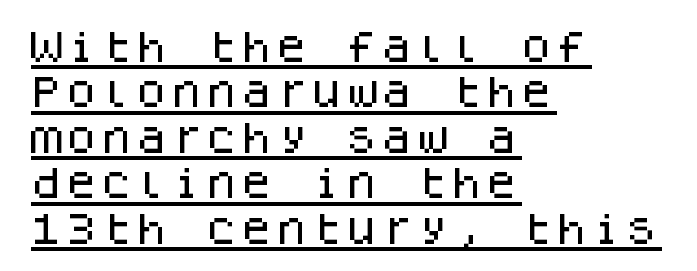
Q: Is the text italic (slanted)? A: No, it is upright.
Q: Is the typeface a serif or a sans-serif typeface? A: Sans-serif.
Q: Is the text underlined? A: Yes.
Q: How is the paragraph aligned? A: Left-aligned.
Q: Is the spacing between letters normal or unusually wide? A: Normal.
Q: Is the spacing between lines tight, normal or loose? A: Normal.
Q: Width (condensed, normal, or wide)? A: Normal.
Q: Stroke contrast? A: Low.
Q: x-height? A: Large.
Q: Monospaced? A: Yes.
